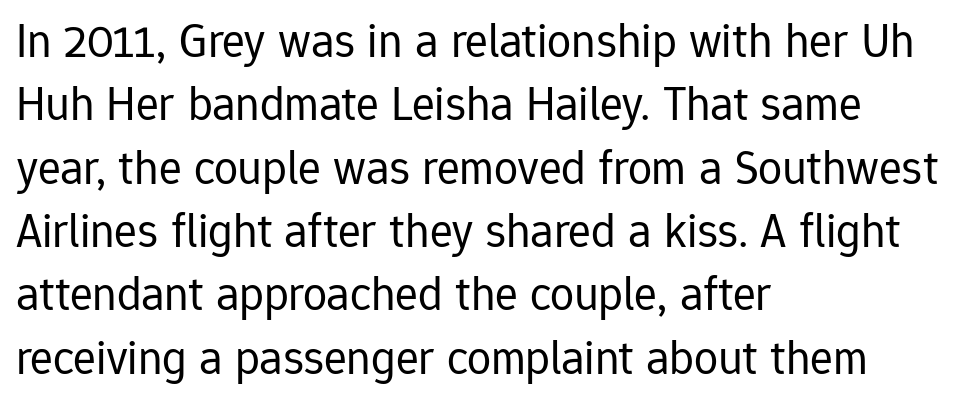
The image shows 48 px regular-weight sans-serif type, upright; set left-aligned, normal line spacing (1.32x), normal letter spacing, not underlined; low stroke contrast and a medium x-height.
